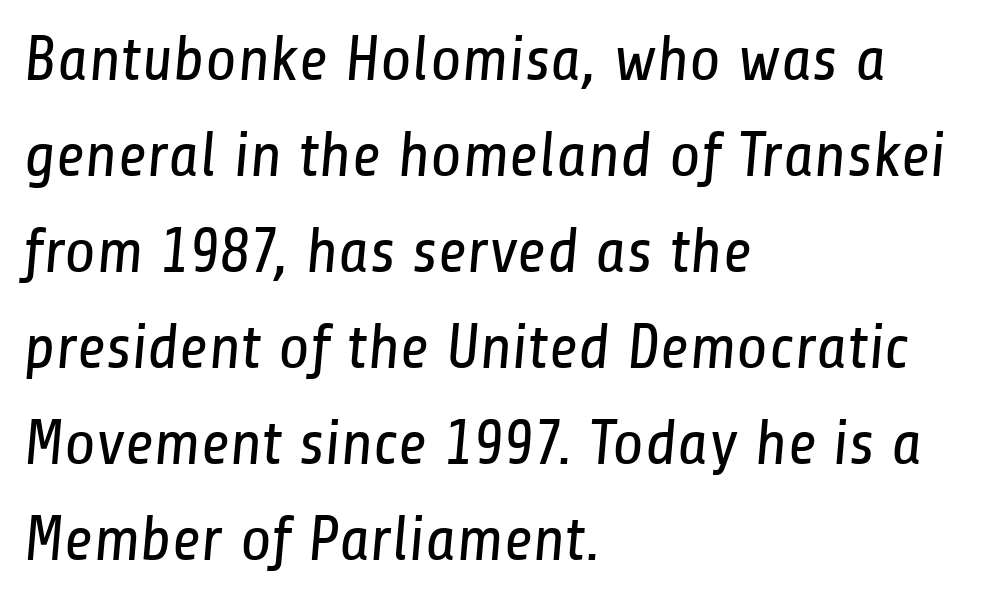
{"serif": "no", "bold": "no", "weight": "regular", "width": "condensed", "stroke_contrast": "low", "x_height": "medium", "monospaced": "no", "underline": "no", "align": "left", "line_spacing": "normal", "line_spacing_ratio": 1.5, "letter_spacing": "normal", "letter_spacing_em": 0.0, "glyph_px": 64}
